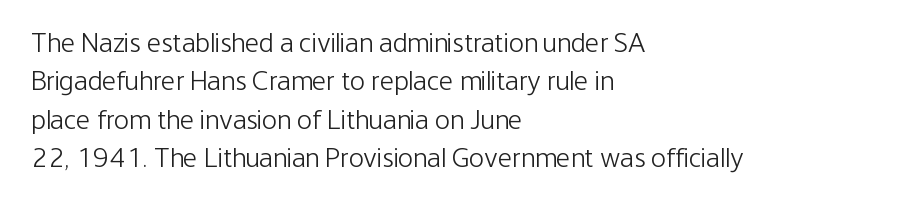
The image shows 28 px light, condensed sans-serif type, upright; set left-aligned, normal line spacing (1.37x), normal letter spacing, not underlined; low stroke contrast and a medium x-height.
